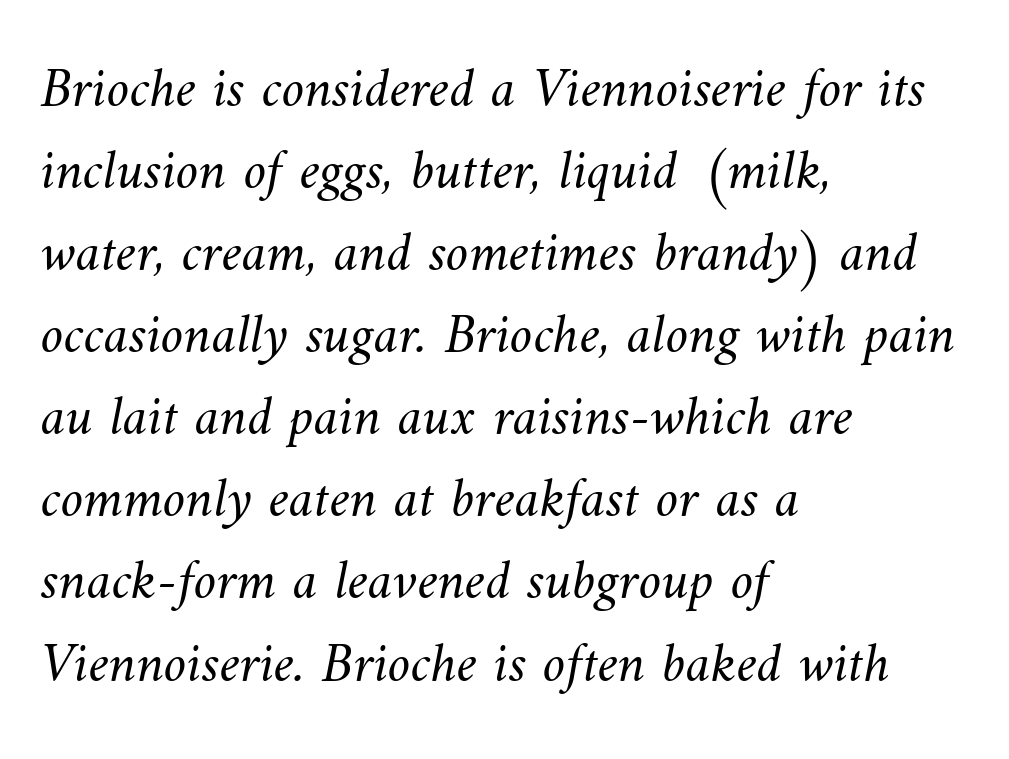
{"bold": "no", "weight": "light", "width": "normal", "stroke_contrast": "medium", "x_height": "small", "monospaced": "no", "underline": "no", "align": "left", "line_spacing": "normal", "line_spacing_ratio": 1.44, "letter_spacing": "normal", "letter_spacing_em": 0.0, "glyph_px": 57}
